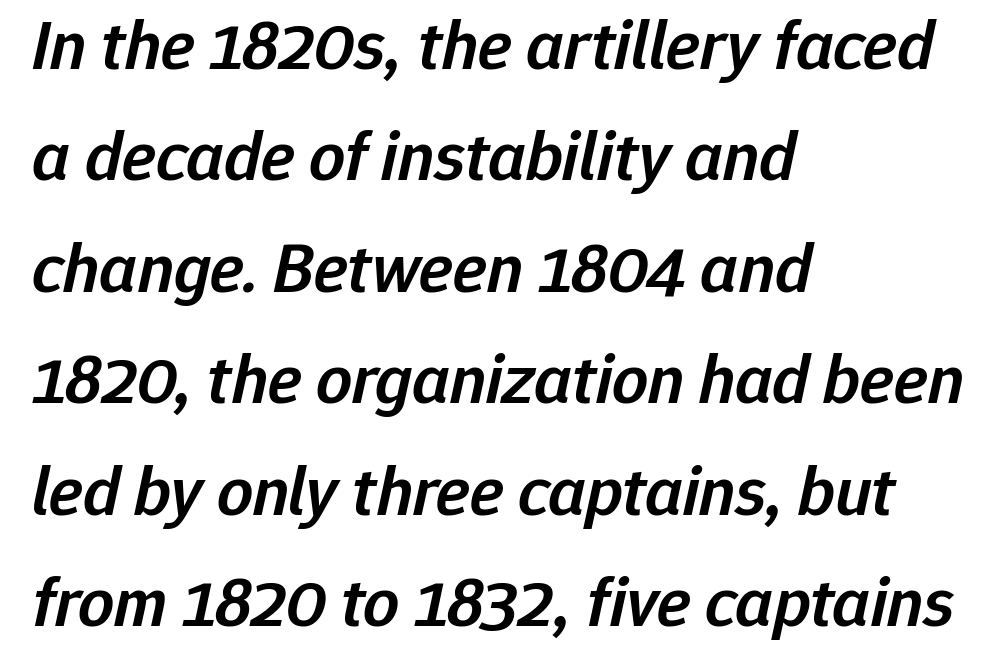
This is oblique type, the kind used for emphasis or titles. These lines are rendered in a variable-pitch font. One glance says typical: line gaps are just what's usual. This is the in-between weight designers call semibold or demi.
